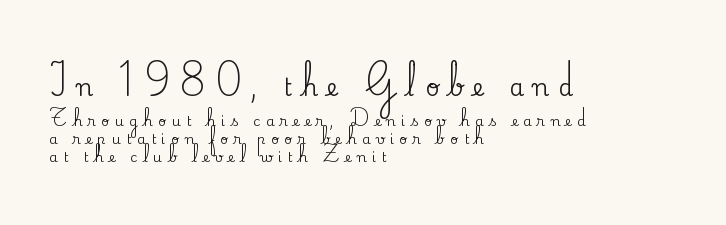
Regarding leading, the lines here are spaced in the standard way. The passage shown begins with its larger block and ends with its smaller one. Notice how the passage keeps a crisp vertical edge on the left only. This is roman type, the default non-slanted kind. The letterforms stand isolated, each surrounded by extra space. The zone under the glyphs is completely vacant.
